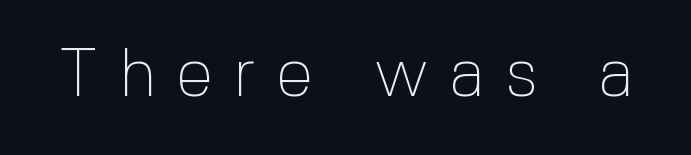
You can tell from the bare stems that sans-serif type was used. The typeface has the unassuming heft of standard copy or less. This sample has the flowing, uneven cadence of proportional lettering. Descenders hang freely into open space. Is the letter spacing exaggerated? Yes — the characters are pushed far apart.
